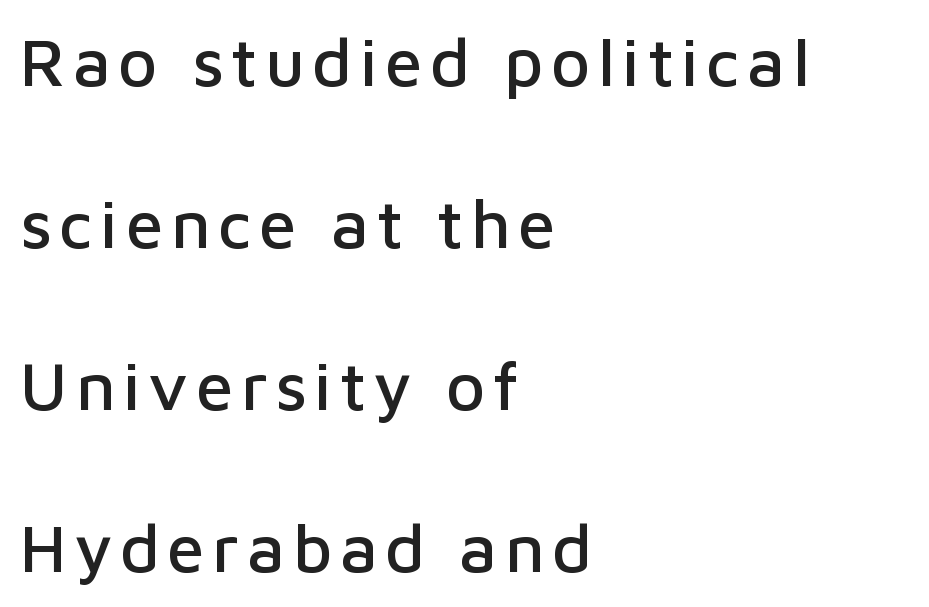
The image shows 68 px sans-serif type, upright; set left-aligned, loose line spacing (2.38x), not underlined; low stroke contrast and a medium x-height.
